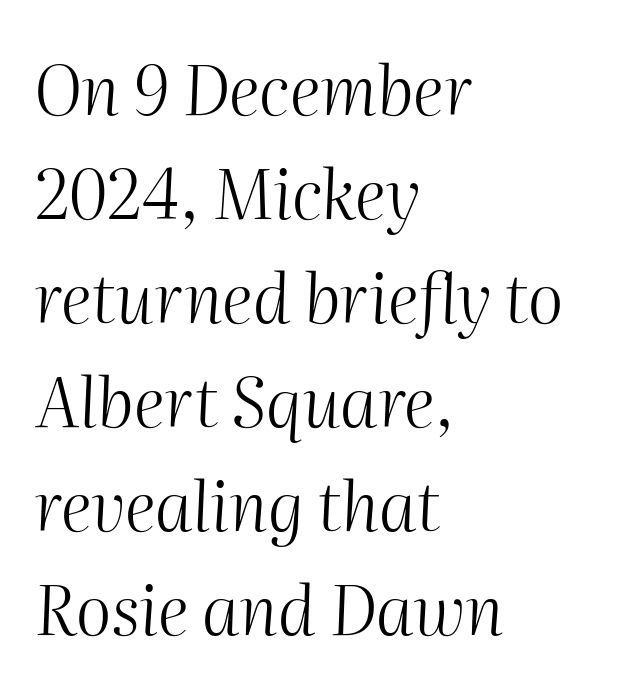
The image shows 68 px light type, italic (leaning right); set left-aligned, normal line spacing (1.53x), normal letter spacing, not underlined; medium stroke contrast and a medium x-height.
